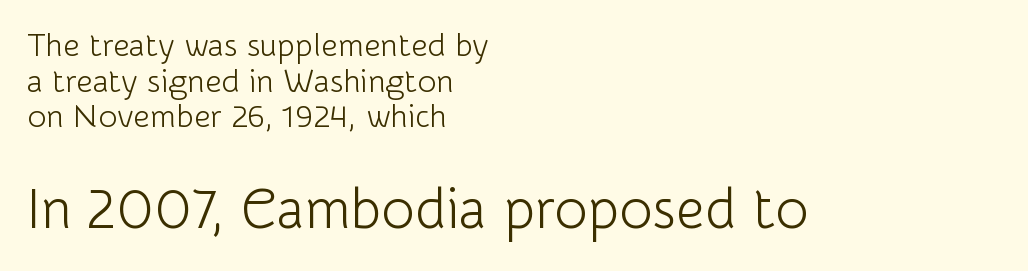
The image shows 56 px light sans-serif type, upright; set left-aligned, tight line spacing (1.11x), normal letter spacing, not underlined; the second (bottom) block is 1.75x larger; low stroke contrast and a medium x-height.
